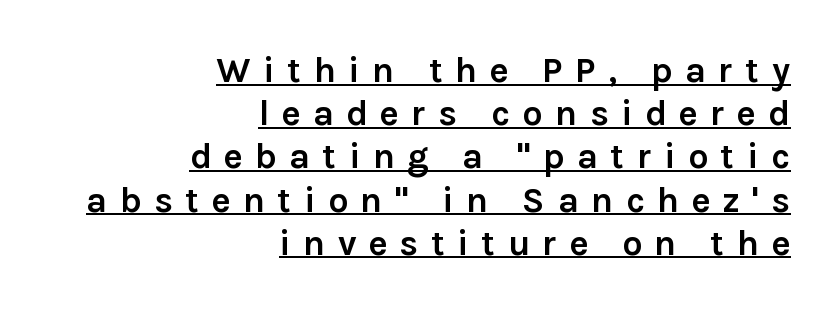
The image shows 36 px semibold sans-serif type, upright; set right-aligned, line spacing 1.2x, unusually wide letter spacing (+0.34 em), underlined; a medium x-height.
